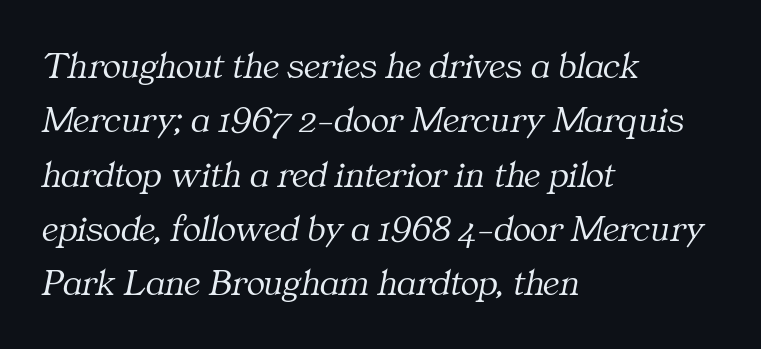
Yep, that's italic — everything's leaning. The foot of each line stays bare and open. Teacher's note: observe the even left margin — that is flush-left alignment. Nothing unusual about the tracking: characters are spaced as the font intends.
